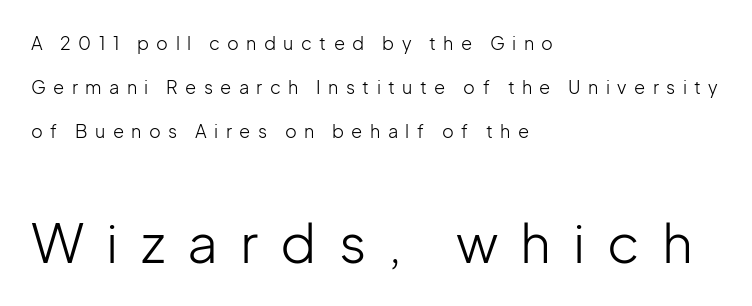
{"serif": "no", "italic": "no", "bold": "no", "weight": "light", "width": "normal", "stroke_contrast": "low", "x_height": "medium", "monospaced": "no", "underline": "no", "align": "left", "line_spacing": "loose", "line_spacing_ratio": 2.44, "letter_spacing": "wide", "letter_spacing_em": 0.41, "larger_block": "second", "size_ratio": 3.0, "glyph_px": 54}
